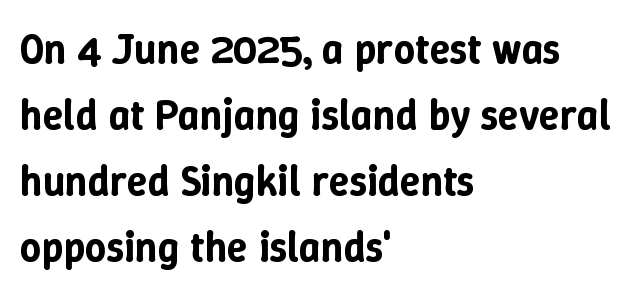
{"italic": "no", "width": "normal", "stroke_contrast": "low", "x_height": "medium", "monospaced": "no", "underline": "no", "align": "left", "line_spacing": "normal", "line_spacing_ratio": 1.57, "letter_spacing": "normal", "letter_spacing_em": 0.0, "glyph_px": 42}
